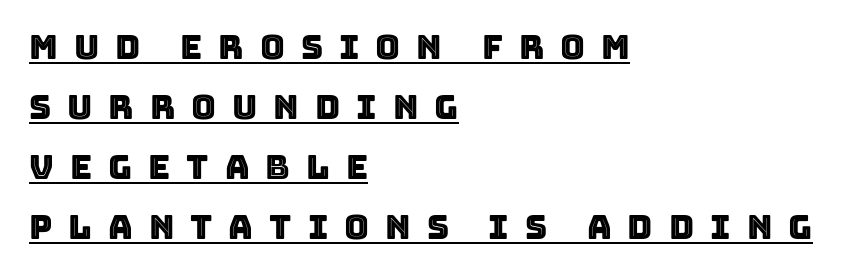
Q: Is the text italic (slanted)? A: No, it is upright.
Q: Is the text underlined? A: Yes.
Q: How is the paragraph aligned? A: Left-aligned.
Q: Is the spacing between letters normal or unusually wide? A: Unusually wide.
Q: Width (condensed, normal, or wide)? A: Normal.
Q: x-height? A: Large.
Q: Monospaced? A: No.
